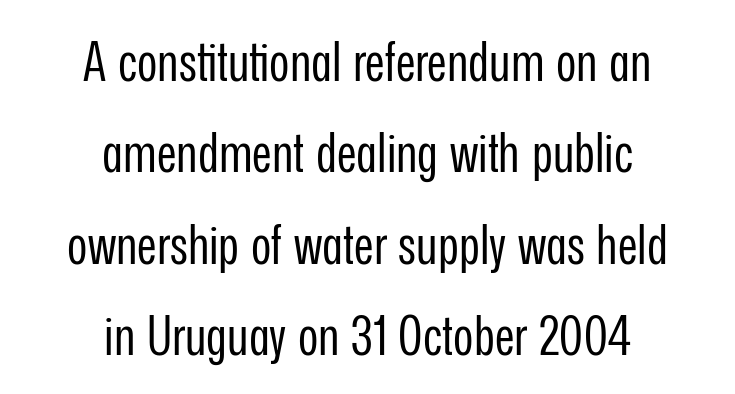
Q: Is the text bold? A: No.
Q: Is the text italic (slanted)? A: No, it is upright.
Q: Is the typeface a serif or a sans-serif typeface? A: Sans-serif.
Q: Is the text underlined? A: No.
Q: How is the paragraph aligned? A: Centered.
Q: Is the spacing between letters normal or unusually wide? A: Normal.
Q: Is the spacing between lines tight, normal or loose? A: Normal.
Q: Width (condensed, normal, or wide)? A: Condensed.
Q: Stroke contrast? A: Low.
Q: x-height? A: Medium.
Q: Monospaced? A: No.
